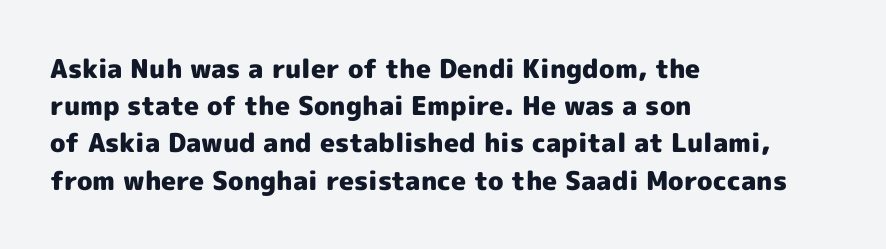
{"italic": "no", "bold": "yes", "underline": "no", "align": "left", "line_spacing": "normal", "line_spacing_ratio": 1.43, "letter_spacing": "normal", "letter_spacing_em": 0.0, "glyph_px": 26}
